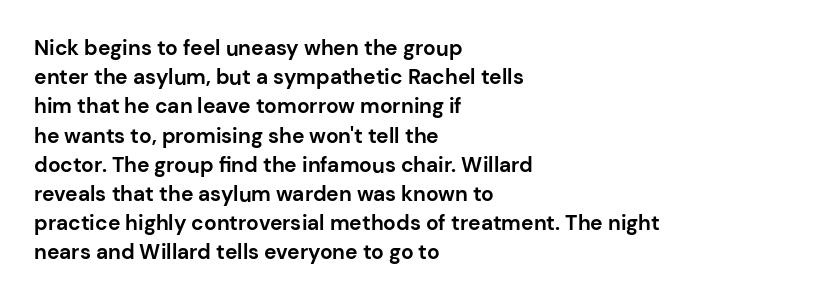
{"italic": "no", "bold": "yes", "underline": "no", "align": "left", "line_spacing": "normal", "line_spacing_ratio": 1.39, "letter_spacing": "normal", "letter_spacing_em": 0.0, "glyph_px": 21}
